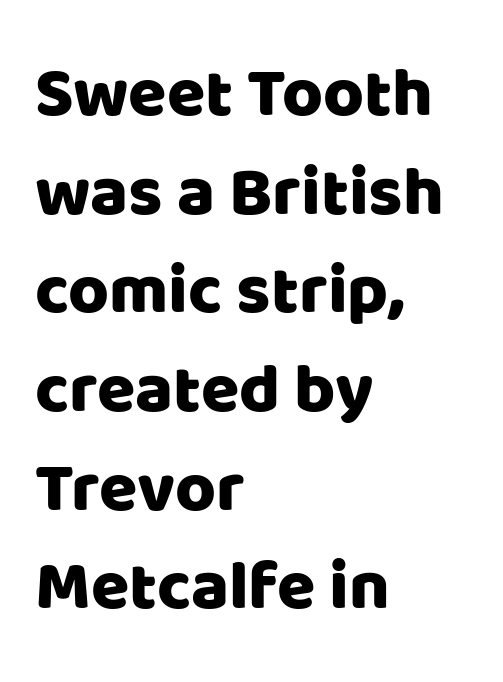
The gaps between neighbouring characters are ordinary and unremarkable. Check the space under the baseline: it is left empty. Classification — sans serif. The letters advance in unequal steps, a hallmark of proportional type.
